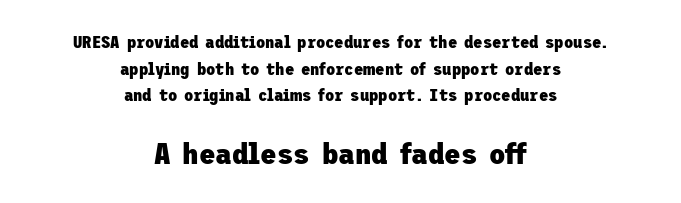
Q: Is the text bold? A: Yes.
Q: Is the text italic (slanted)? A: No, it is upright.
Q: Is the typeface a serif or a sans-serif typeface? A: Sans-serif.
Q: Is the text underlined? A: No.
Q: How is the paragraph aligned? A: Centered.
Q: Is the spacing between letters normal or unusually wide? A: Normal.
Q: Is the spacing between lines tight, normal or loose? A: Normal.
Q: Which block of text is set in a larger size, the first (top) or the second (bottom)? A: The second (bottom) one.
Q: Width (condensed, normal, or wide)? A: Normal.
Q: Stroke contrast? A: Low.
Q: x-height? A: Medium.
